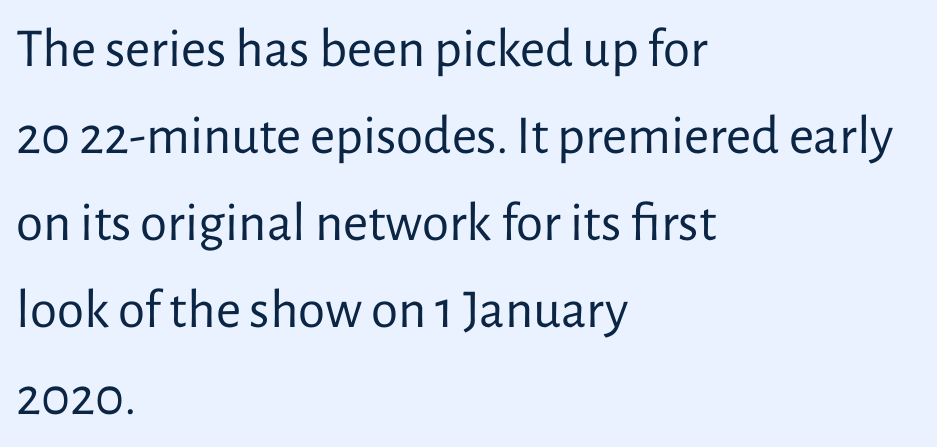
The image shows 55 px regular-weight sans-serif type, upright; set left-aligned, normal line spacing (1.58x), normal letter spacing, not underlined; low stroke contrast and a medium x-height.
